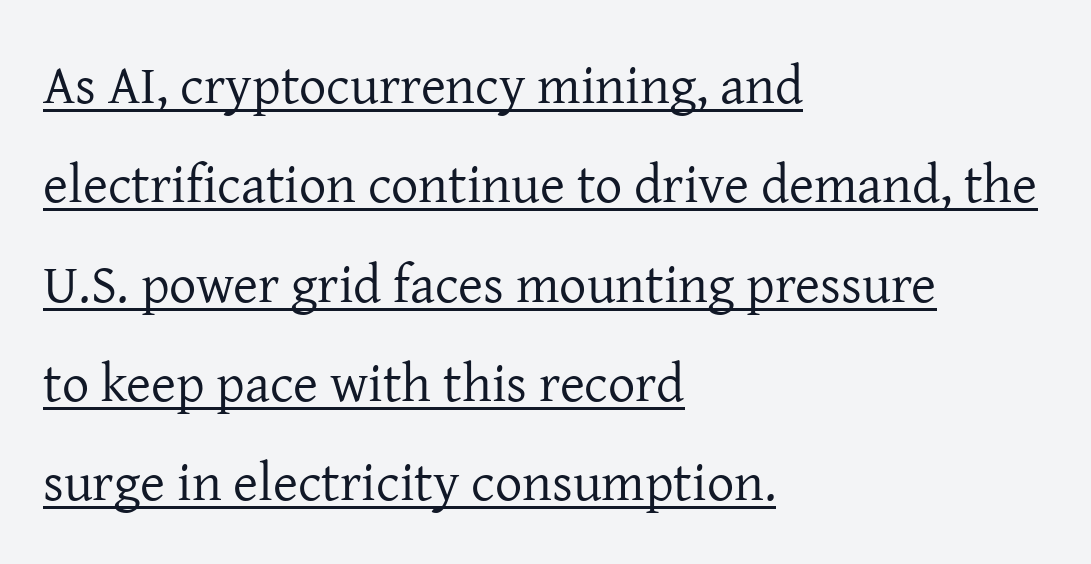
Letterform terminals end in serifs throughout the passage. Spacing verdict: proportional, widths tailored to each character. Layout note: lines flush left. The line texture is even and compact thanks to regular tracking.
